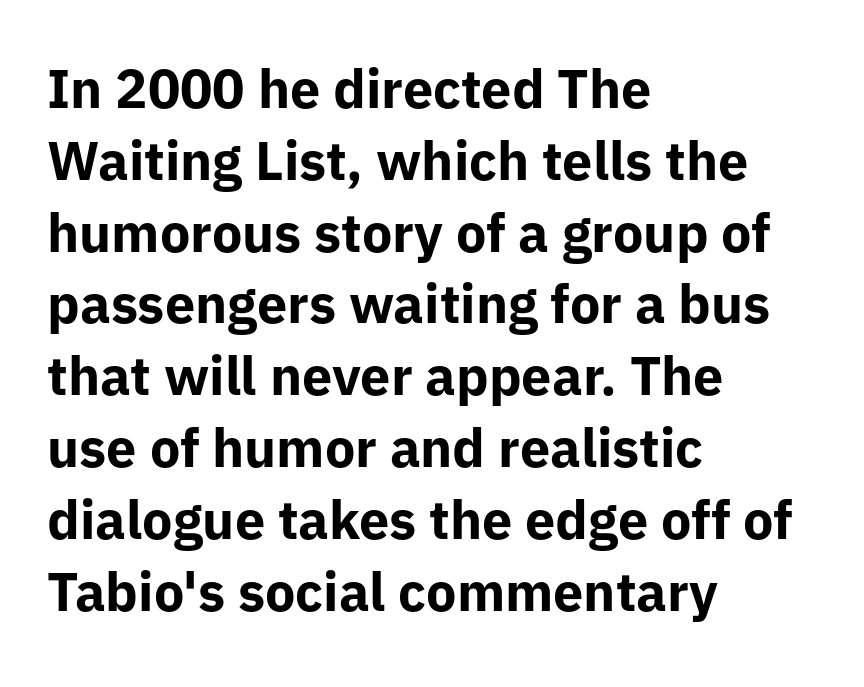
Designer's note — italics off, roman on. Note the varied advance widths — an 'i' is clearly narrower than an 'm'. Students, note that the glyphs here touch the page at normal intervals. Whoever set this chose a conventional vertical rhythm. The face used here has the dense, thick strokes of a bold.
